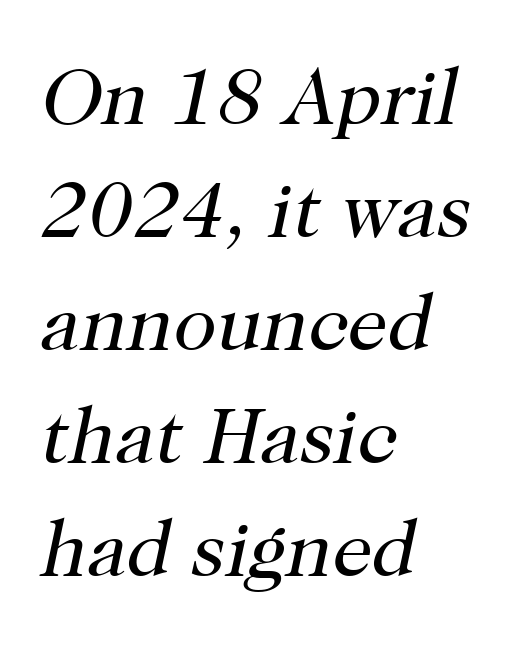
The image shows 79 px regular-weight serif type, italic (leaning right); set left-aligned, normal line spacing (1.43x), normal letter spacing, not underlined; high stroke contrast and a medium x-height.
